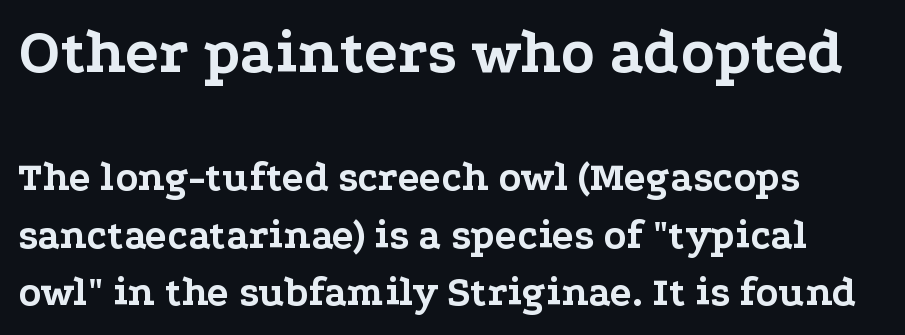
Q: Is the text bold? A: Yes.
Q: Is the text italic (slanted)? A: No, it is upright.
Q: Is the typeface a serif or a sans-serif typeface? A: Serif.
Q: Is the text underlined? A: No.
Q: How is the paragraph aligned? A: Left-aligned.
Q: Is the spacing between letters normal or unusually wide? A: Normal.
Q: Is the spacing between lines tight, normal or loose? A: Normal.
Q: Which block of text is set in a larger size, the first (top) or the second (bottom)? A: The first (top) one.
Q: Width (condensed, normal, or wide)? A: Wide.
Q: Stroke contrast? A: Low.
Q: x-height? A: Medium.
Q: Monospaced? A: No.
